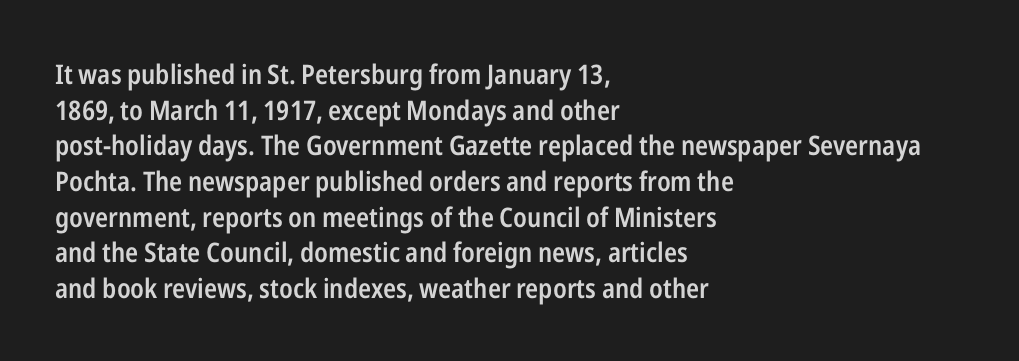
{"italic": "no", "bold": "semi", "underline": "no", "align": "left", "line_spacing": "normal", "line_spacing_ratio": 1.32, "letter_spacing": "normal", "letter_spacing_em": 0.0, "glyph_px": 27}
